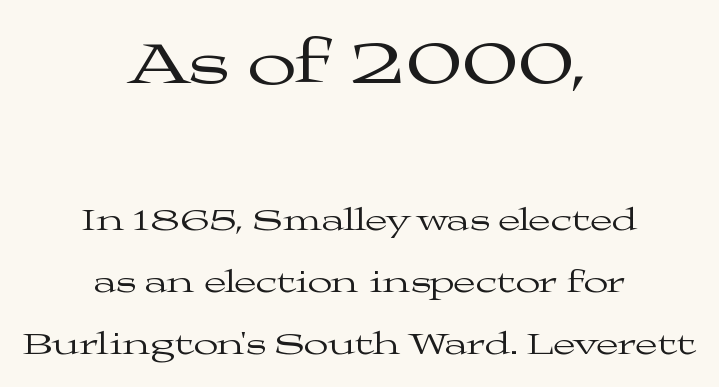
Compare the two chunks: the upper has the greater cap height. Descender tails drop into unmarked territory. Italic: no, the glyphs are upright roman. Proportional: the letters do not fall into vertical columns.
